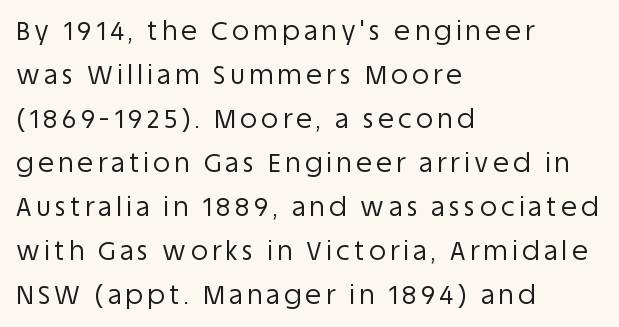
{"italic": "no", "bold": "no", "underline": "no", "align": "left", "line_spacing": "normal", "line_spacing_ratio": 1.69, "glyph_px": 26}
